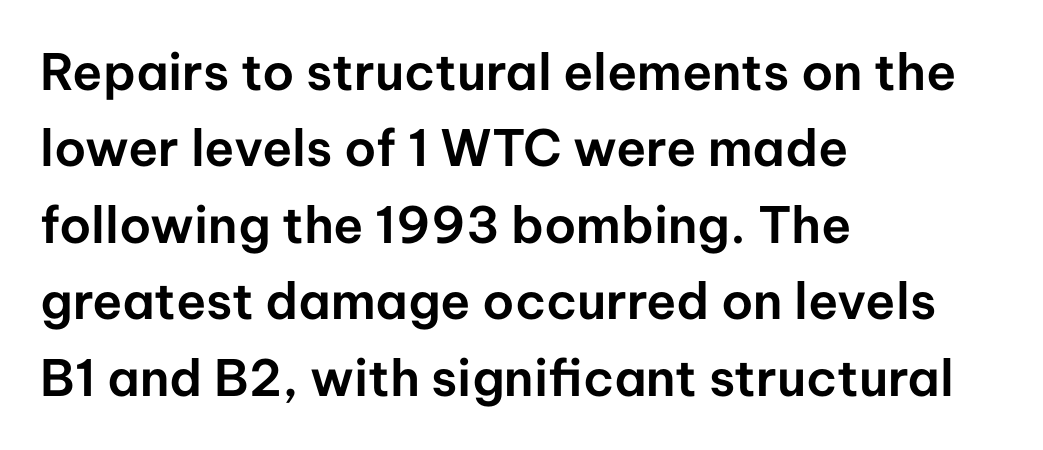
{"serif": "no", "italic": "no", "width": "normal", "stroke_contrast": "low", "x_height": "medium", "monospaced": "no", "underline": "no", "align": "left", "line_spacing": "normal", "line_spacing_ratio": 1.53, "letter_spacing": "normal", "letter_spacing_em": 0.0, "glyph_px": 50}
